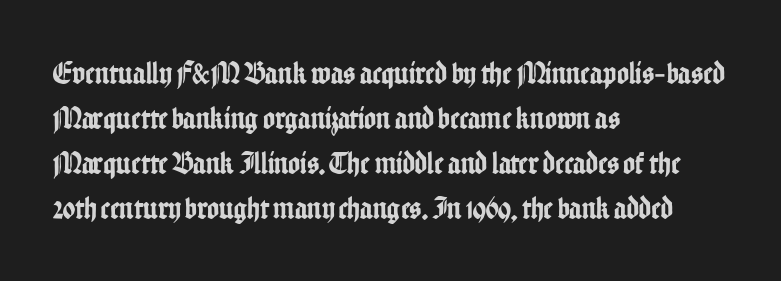
Does the type have serifs? No, each stem ends abruptly. Visually the block forms a straight wall on the left and a jagged coastline on the right. The passage shown is typed in a proportional face where columns would drift. Ordinary non-slanted type is in use. Regular leading. Short note: letters normally spaced.
